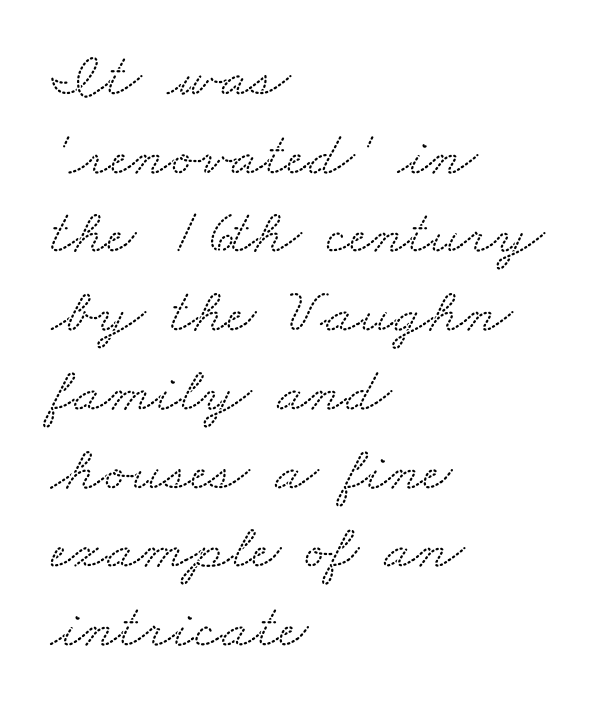
{"serif": "yes", "width": "wide", "stroke_contrast": "low", "x_height": "small", "monospaced": "no", "underline": "no", "align": "left", "line_spacing_ratio": 1.23, "letter_spacing": "normal", "letter_spacing_em": 0.0, "glyph_px": 64}
